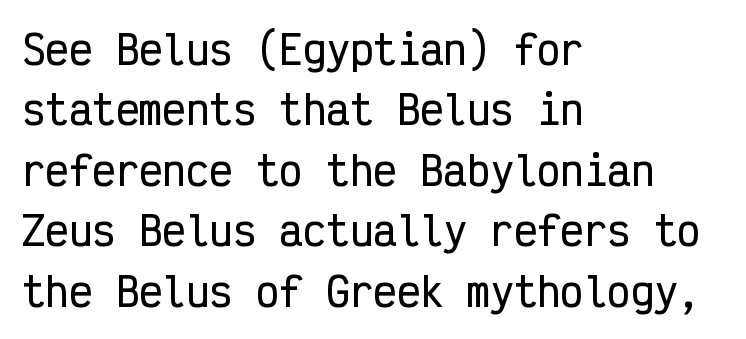
Q: Is the text italic (slanted)? A: No, it is upright.
Q: Is the typeface a serif or a sans-serif typeface? A: Sans-serif.
Q: Is the text underlined? A: No.
Q: How is the paragraph aligned? A: Left-aligned.
Q: Is the spacing between letters normal or unusually wide? A: Normal.
Q: Is the spacing between lines tight, normal or loose? A: Normal.
Q: Width (condensed, normal, or wide)? A: Condensed.
Q: Stroke contrast? A: Low.
Q: x-height? A: Medium.
Q: Monospaced? A: Yes.
